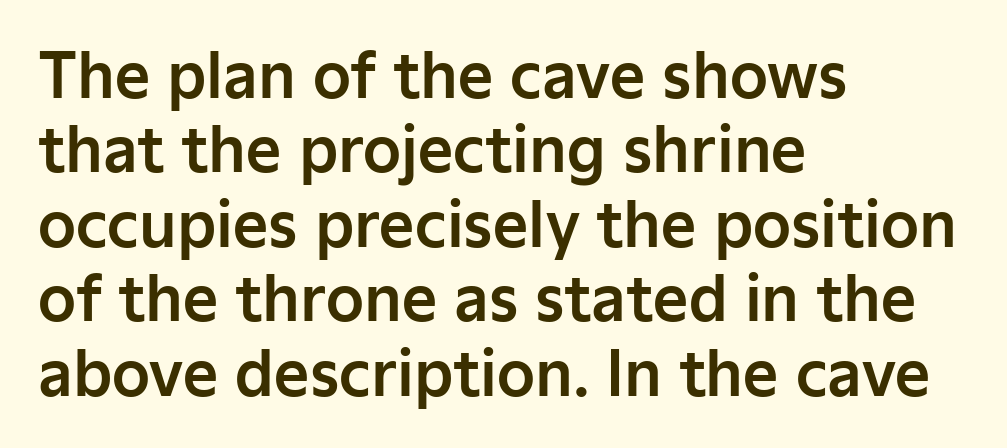
Grotesque or geometric, the face here clearly has no serifs. These lines were composed using upright roman letters. Character widths vary here, with narrow letters taking less room than wide ones. Layout note: lines flush left.
